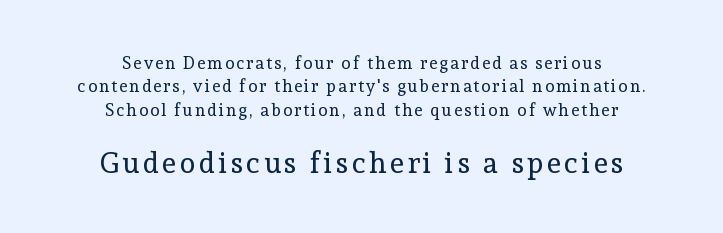
Q: Is the text bold? A: No.
Q: Is the text italic (slanted)? A: No, it is upright.
Q: Is the typeface a serif or a sans-serif typeface? A: Serif.
Q: Is the text underlined? A: No.
Q: How is the paragraph aligned? A: Centered.
Q: Is the spacing between lines tight, normal or loose? A: Normal.
Q: Which block of text is set in a larger size, the first (top) or the second (bottom)? A: The second (bottom) one.
Q: Width (condensed, normal, or wide)? A: Normal.
Q: x-height? A: Medium.
Q: Monospaced? A: No.
